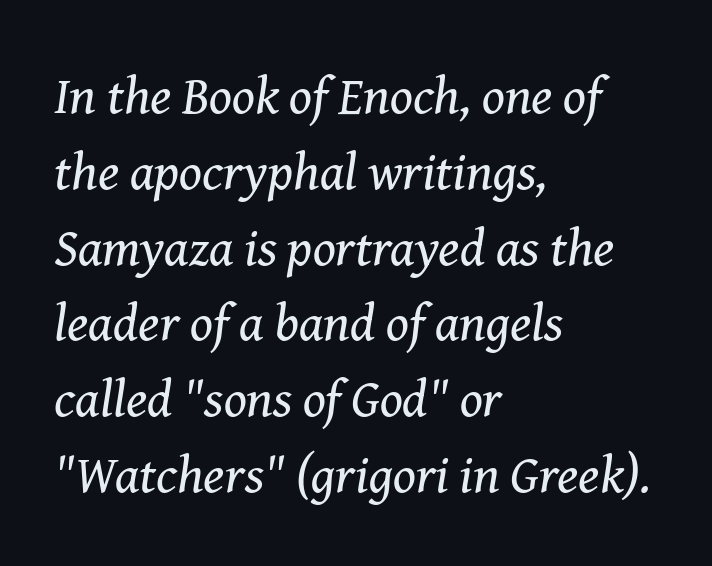
{"serif": "yes", "italic": "yes", "lean": "right", "slant_degrees": 8, "bold": "no", "weight": "regular", "width": "normal", "stroke_contrast": "medium", "x_height": "medium", "monospaced": "no", "underline": "no", "align": "left", "line_spacing": "normal", "line_spacing_ratio": 1.43, "letter_spacing": "normal", "letter_spacing_em": 0.0, "glyph_px": 53}
